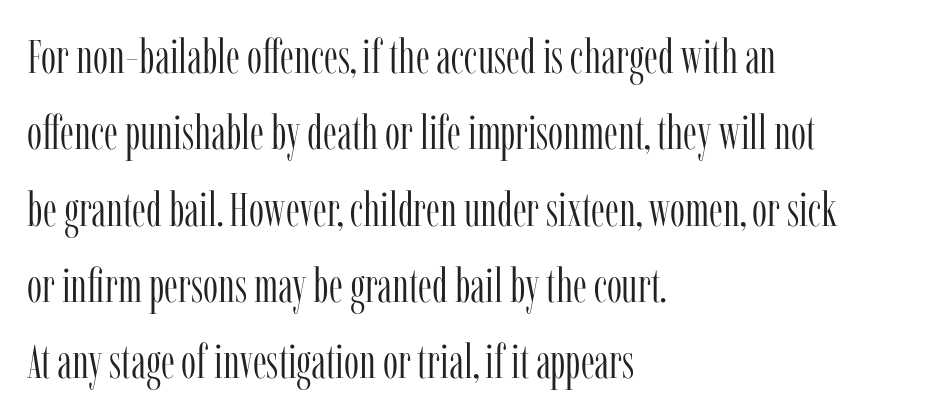
{"serif": "yes", "italic": "no", "bold": "no", "weight": "light", "width": "condensed", "stroke_contrast": "low", "x_height": "medium", "monospaced": "no", "underline": "no", "align": "left", "line_spacing": "normal", "line_spacing_ratio": 1.59, "letter_spacing": "normal", "letter_spacing_em": 0.0, "glyph_px": 48}
